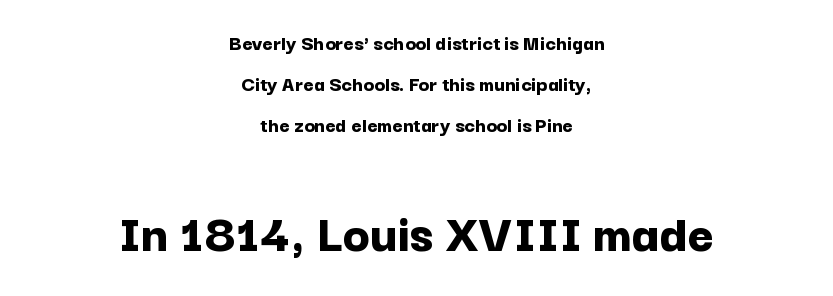
The image shows 56 px bold sans-serif type, upright; set centered, line spacing 1.86x, normal letter spacing, not underlined; the second (bottom) block is 2.55x larger; low stroke contrast and a medium x-height.
